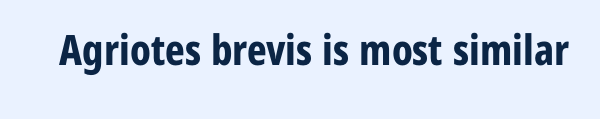
{"serif": "no", "italic": "no", "bold": "yes", "weight": "bold", "width": "condensed", "stroke_contrast": "low", "x_height": "medium", "monospaced": "no", "underline": "no", "letter_spacing": "normal", "letter_spacing_em": 0.0, "glyph_px": 42}
